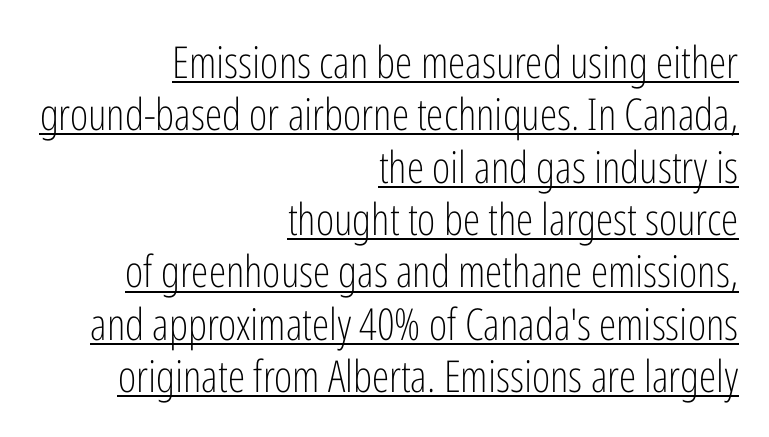
Q: Is the text bold? A: No.
Q: Is the text italic (slanted)? A: No, it is upright.
Q: Is the typeface a serif or a sans-serif typeface? A: Sans-serif.
Q: Is the text underlined? A: Yes.
Q: How is the paragraph aligned? A: Right-aligned.
Q: Is the spacing between letters normal or unusually wide? A: Normal.
Q: Width (condensed, normal, or wide)? A: Condensed.
Q: Stroke contrast? A: Low.
Q: x-height? A: Medium.
Q: Monospaced? A: No.
